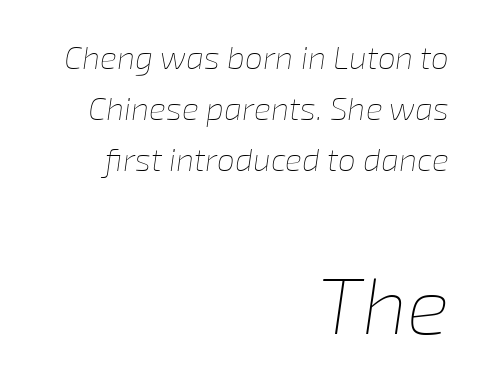
The image shows 80 px thin type, italic (leaning right); set right-aligned, normal line spacing (1.59x), normal letter spacing, not underlined; the second (bottom) block is 2.5x larger; low stroke contrast and a medium x-height.
